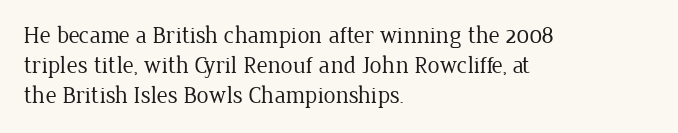
{"italic": "no", "bold": "no", "underline": "no", "align": "left", "line_spacing_ratio": 1.24, "letter_spacing": "normal", "letter_spacing_em": 0.0, "glyph_px": 24}
